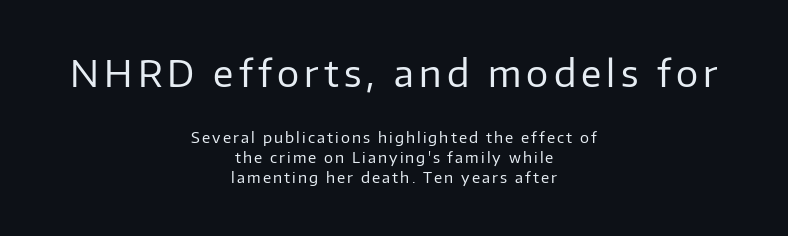
Between these two stacked blocks, the higher one wins on size. The letters stand upright; this is a roman face. Stems and bowls with no extra thickness — not bold. Type style note: lacks serifs. Compared with typical paragraphs, the rows here are spaced about the same. Caption: multi-line text, centered on the measure.
